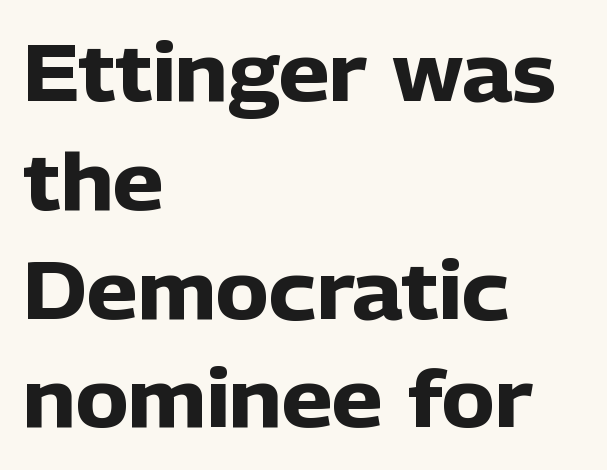
Standard letterfit; no display-style spreading of the glyphs. Check where the strokes stop: nothing finishes them off — pure sans. Beneath every word, the page is bare. Students, observe: this is what conventionally led text looks like.
